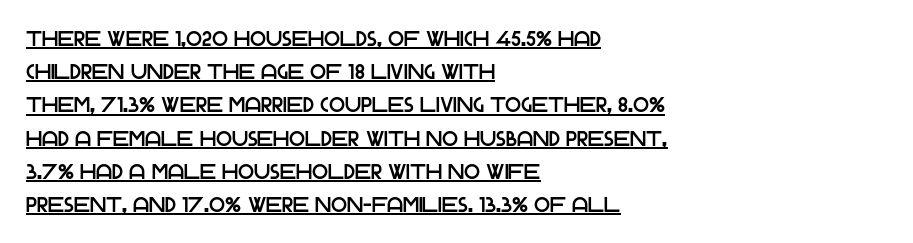
The image shows 21 px text type, upright; set left-aligned, normal line spacing (1.58x), normal letter spacing, underlined.
